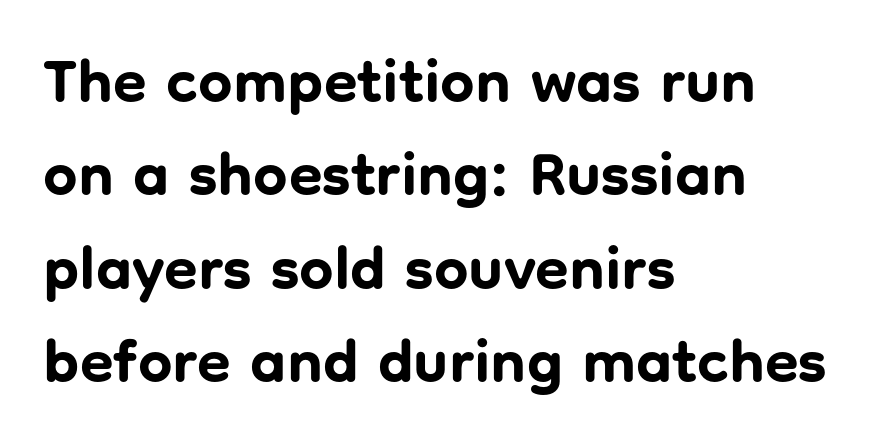
The image shows 61 px bold sans-serif type, upright; set left-aligned, normal line spacing (1.53x), normal letter spacing, not underlined; low stroke contrast and a medium x-height.
